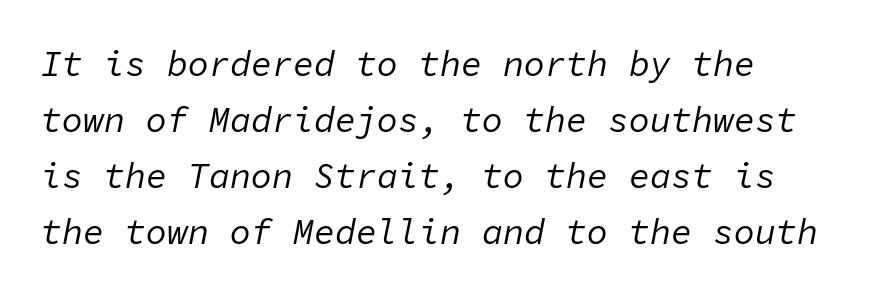
No letter is thick-stroked: the sample isn't bold. The passage shown has conventional tracking throughout. Where is the straight margin? On the left. One glance says typical: line gaps are just what's usual. There's an unmistakable incline to the writing here.
